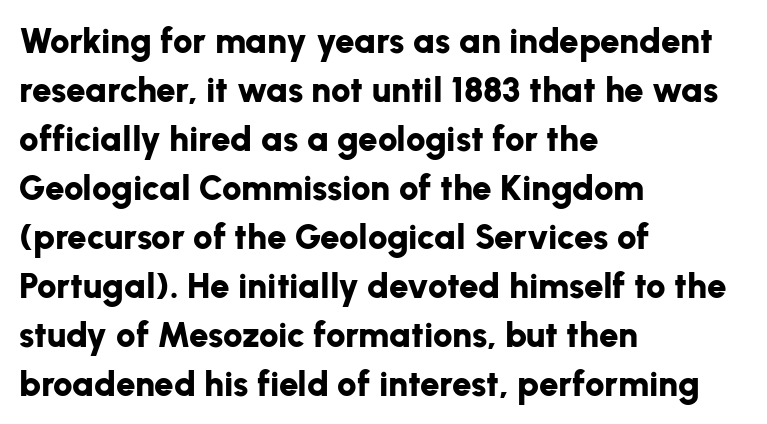
{"serif": "no", "italic": "no", "bold": "yes", "weight": "bold", "width": "normal", "stroke_contrast": "low", "x_height": "medium", "monospaced": "no", "underline": "no", "align": "left", "line_spacing": "normal", "line_spacing_ratio": 1.4, "letter_spacing": "normal", "letter_spacing_em": 0.0, "glyph_px": 35}
